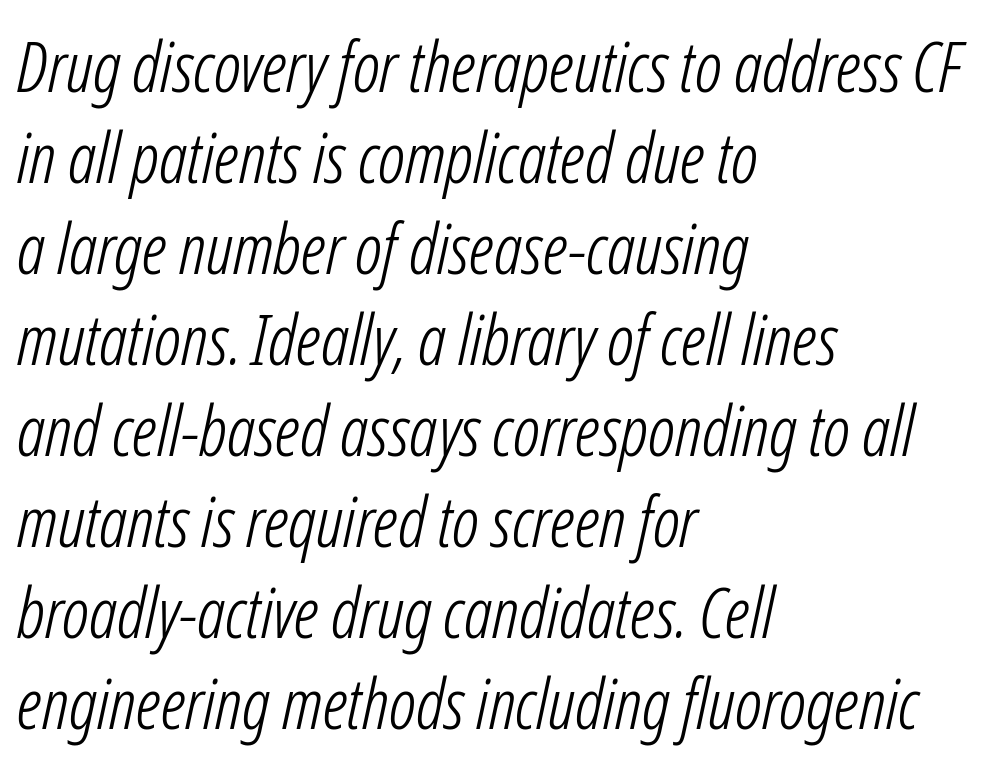
{"italic": "yes", "lean": "right", "slant_degrees": 12, "bold": "no", "weight": "light", "width": "condensed", "stroke_contrast": "low", "x_height": "medium", "monospaced": "no", "underline": "no", "align": "left", "line_spacing": "normal", "line_spacing_ratio": 1.3, "letter_spacing": "normal", "letter_spacing_em": 0.0, "glyph_px": 70}
